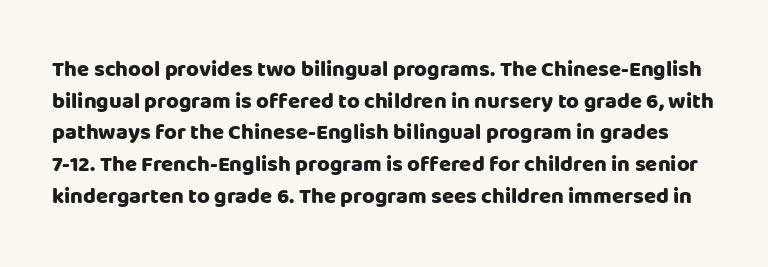
Q: Is the text bold? A: Yes.
Q: Is the text italic (slanted)? A: No, it is upright.
Q: Is the text underlined? A: No.
Q: Is the spacing between letters normal or unusually wide? A: Normal.
Q: Is the spacing between lines tight, normal or loose? A: Normal.
